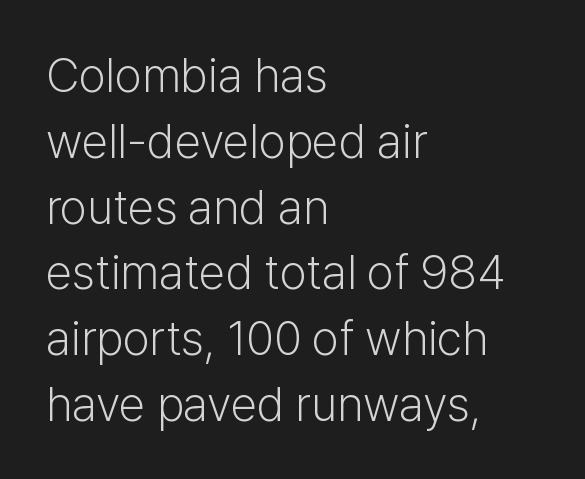
{"serif": "no", "italic": "no", "bold": "no", "weight": "light", "width": "normal", "stroke_contrast": "low", "x_height": "medium", "monospaced": "no", "underline": "no", "align": "left", "line_spacing": "normal", "line_spacing_ratio": 1.37, "letter_spacing": "normal", "letter_spacing_em": 0.0, "glyph_px": 48}
